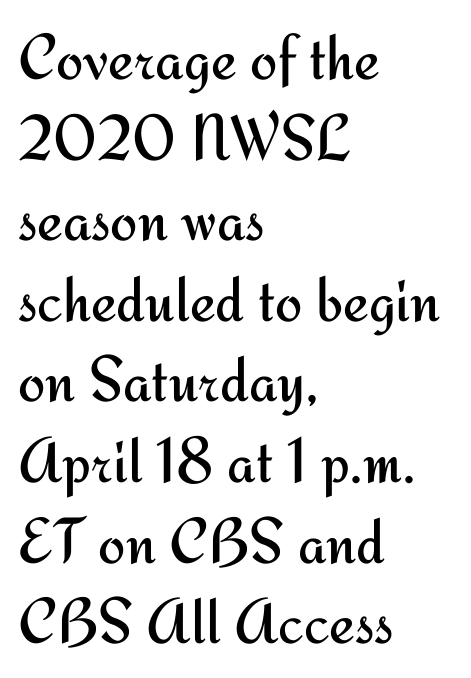
The letters look calm and open, with moderate or lighter stems. Look at the bottom of the vertical strokes: they stop flat, with no serifs. The strip under each line holds only bare page. The axis of the letterforms is exactly vertical. Looks like regular typesetting: each glyph gets only the width it needs.
